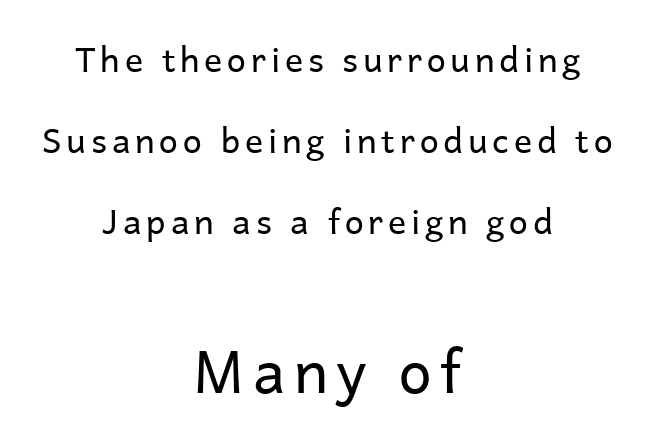
The strip under each line holds only bare page. Do the letters lean? They stand straight. Weight: regular or lighter. A sans-serif font was chosen for this passage.
